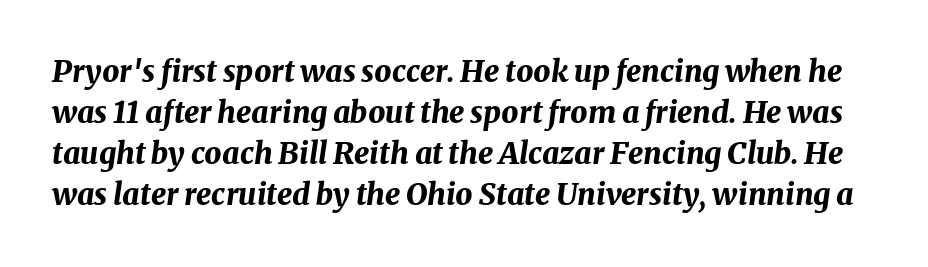
Q: Is the text bold? A: Yes.
Q: Is the text italic (slanted)? A: Yes, it leans right by about 8 degrees.
Q: Is the text underlined? A: No.
Q: Is the spacing between letters normal or unusually wide? A: Normal.
Q: Is the spacing between lines tight, normal or loose? A: Normal.
Q: Width (condensed, normal, or wide)? A: Normal.
Q: Stroke contrast? A: Medium.
Q: x-height? A: Medium.
Q: Monospaced? A: No.
